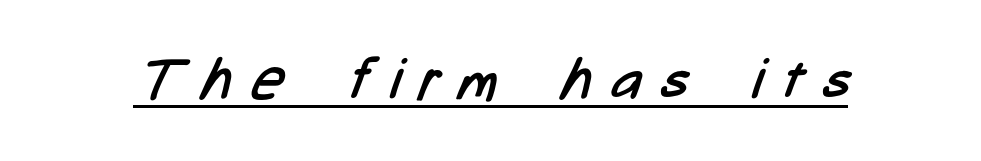
The image shows 56 px regular-weight, condensed sans-serif type; set unusually wide letter spacing (+0.35 em), underlined; low stroke contrast and a medium x-height.
